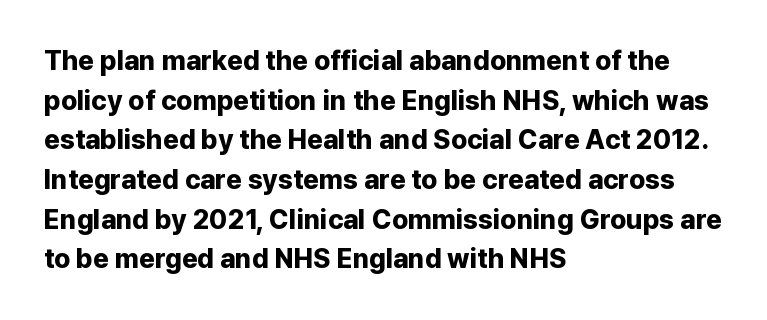
The glyphs are unaccompanied by any horizontal stroke below them. The characters look thick and weighty, a clear bold. Horizontally, the lines are justified to the leading edge only. Successive baselines arrive at the customary interval. Ordinary non-slanted type is in use.
